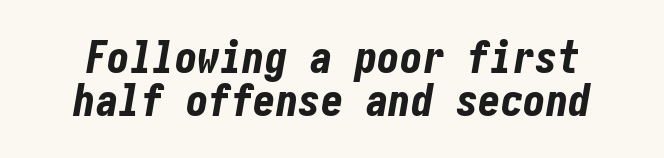
The image shows 45 px bold, condensed type, italic (leaning right); set tight line spacing (0.95x), normal letter spacing, not underlined; low stroke contrast and a medium x-height.
